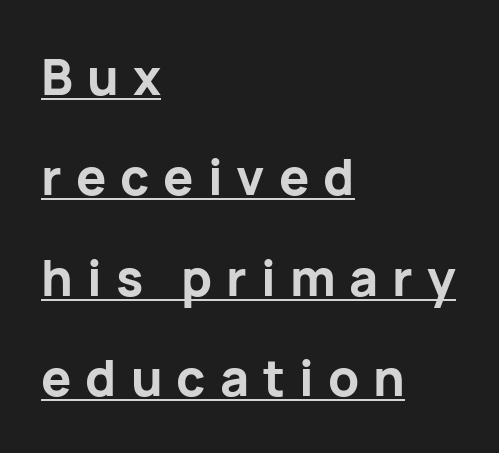
{"serif": "no", "italic": "no", "bold": "yes", "weight": "bold", "width": "normal", "stroke_contrast": "low", "x_height": "medium", "monospaced": "no", "underline": "yes", "align": "left", "line_spacing": "loose", "line_spacing_ratio": 2.01, "letter_spacing": "wide", "letter_spacing_em": 0.28, "glyph_px": 50}
